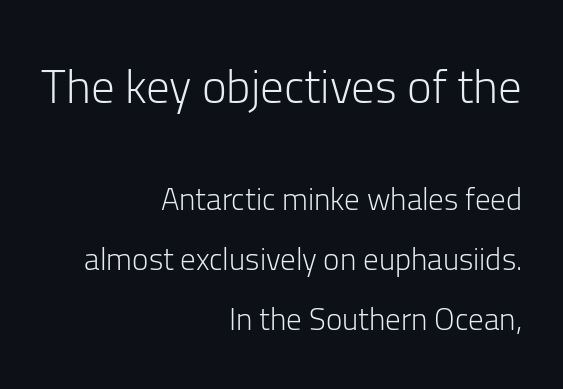
The ragged edge is on the left, which tells us the setting is flush right. The designer dialed line spacing up above the default. These glyphs show unthickened strokes, regular width or finer. The passage shown begins with its larger block and ends with its smaller one.
